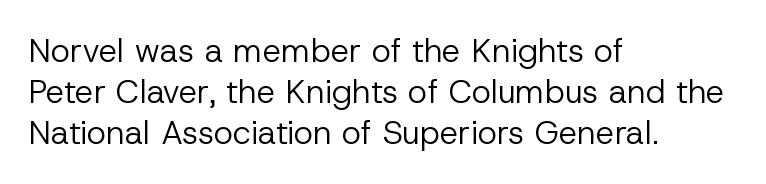
The image shows 33 px regular-weight sans-serif type, upright; set left-aligned, normal line spacing (1.25x), normal letter spacing, not underlined; low stroke contrast and a medium x-height.
